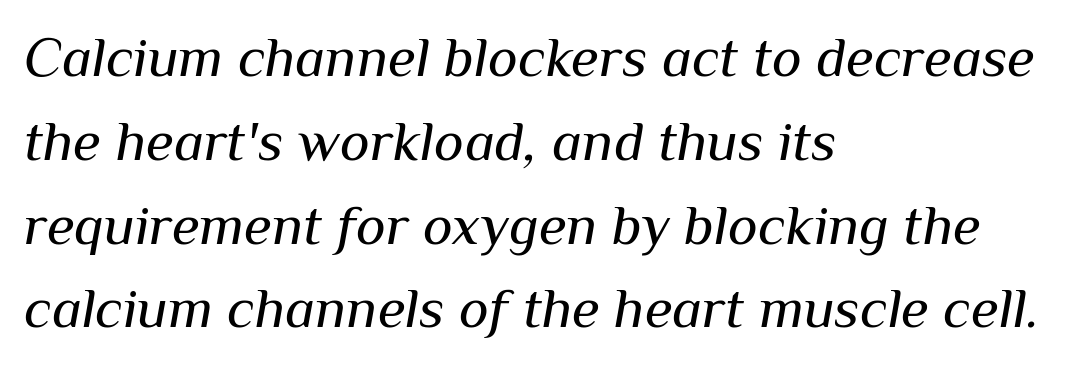
Character widths vary here, with narrow letters taking less room than wide ones. Horizontal alignment here is leftward, the default for most running prose. Unbolded letterforms with no extra heft. Does extra space separate the letters? No, they use regular spacing. Posture: slanted.
